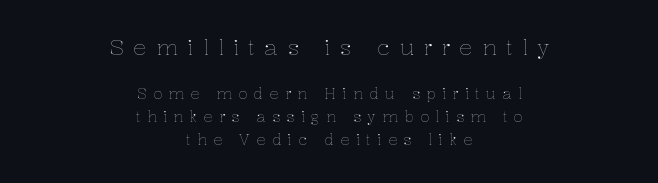
Q: Is the text bold? A: No.
Q: Is the text italic (slanted)? A: No, it is upright.
Q: Is the text underlined? A: No.
Q: How is the paragraph aligned? A: Centered.
Q: Is the spacing between letters normal or unusually wide? A: Unusually wide.
Q: Is the spacing between lines tight, normal or loose? A: Normal.
Q: Which block of text is set in a larger size, the first (top) or the second (bottom)? A: The first (top) one.
